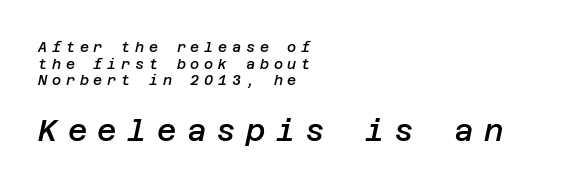
Q: Is the text bold? A: Semi-bold.
Q: Is the text italic (slanted)? A: Yes, it leans right by about 12 degrees.
Q: Is the text underlined? A: No.
Q: How is the paragraph aligned? A: Left-aligned.
Q: Is the spacing between letters normal or unusually wide? A: Unusually wide.
Q: Which block of text is set in a larger size, the first (top) or the second (bottom)? A: The second (bottom) one.
Q: Width (condensed, normal, or wide)? A: Normal.
Q: Stroke contrast? A: Low.
Q: x-height? A: Large.
